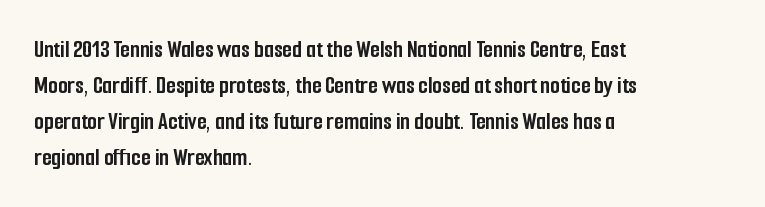
The image shows 25 px bold type, upright; set left-aligned, normal line spacing (1.44x), normal letter spacing, not underlined.
